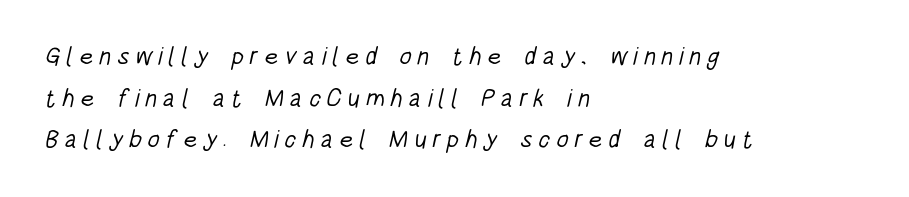
{"bold": "no", "underline": "no", "align": "left", "line_spacing": "normal", "line_spacing_ratio": 1.67, "letter_spacing": "wide", "letter_spacing_em": 0.23, "glyph_px": 25}
